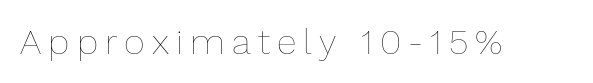
Q: Is the text bold? A: No.
Q: Is the text italic (slanted)? A: No, it is upright.
Q: Is the text underlined? A: No.
Q: Is the spacing between letters normal or unusually wide? A: Unusually wide.
Q: Width (condensed, normal, or wide)? A: Normal.
Q: Stroke contrast? A: Low.
Q: x-height? A: Medium.
Q: Monospaced? A: No.
